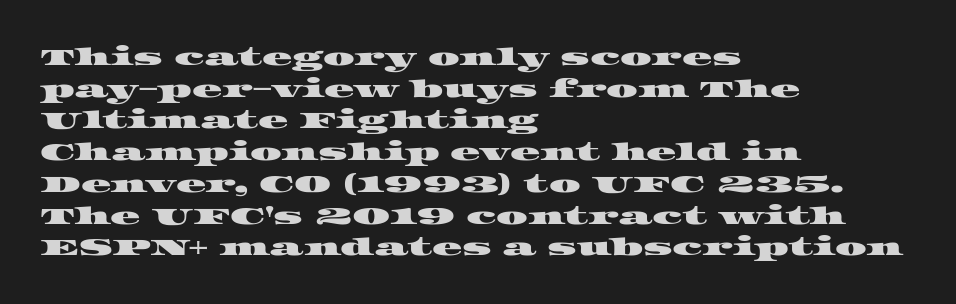
Q: Is the text underlined? A: No.
Q: How is the paragraph aligned? A: Left-aligned.
Q: Is the spacing between letters normal or unusually wide? A: Normal.
Q: Is the spacing between lines tight, normal or loose? A: Normal.
